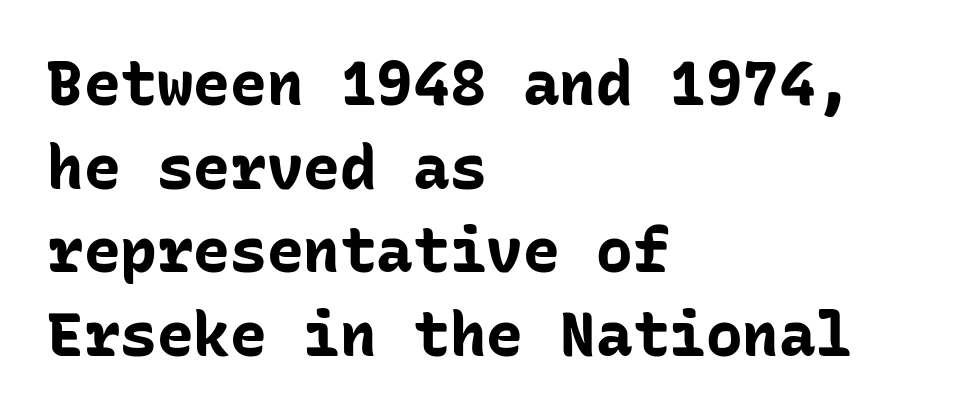
The words here are not underlined. How would I describe the line gaps? Plain and ordinary. Think of a typewriter: that constant character pitch is what you see here. The typeface chosen for these lines omits serifs.
